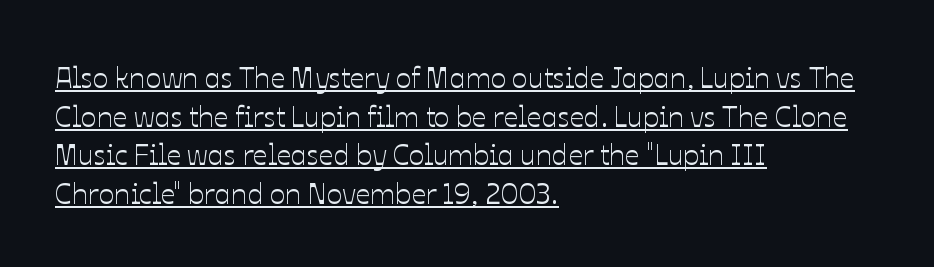
The image shows 29 px text type, upright; set left-aligned, normal line spacing (1.33x), normal letter spacing, underlined; low stroke contrast and a medium x-height.
